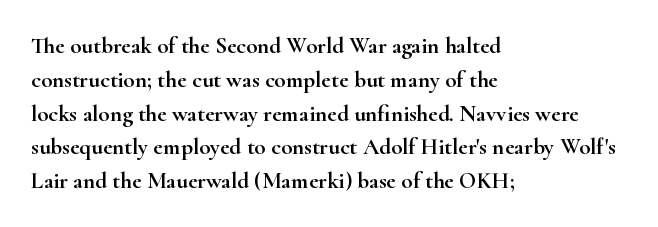
Left-aligned paragraph, ragged on the right. Compared with typical body copy, the letter spacing here is the same. A roman cut, with each character standing at attention. Baseline-to-baseline distance is the conventional proportion of letter height. The string is rendered with underlining switched off.
